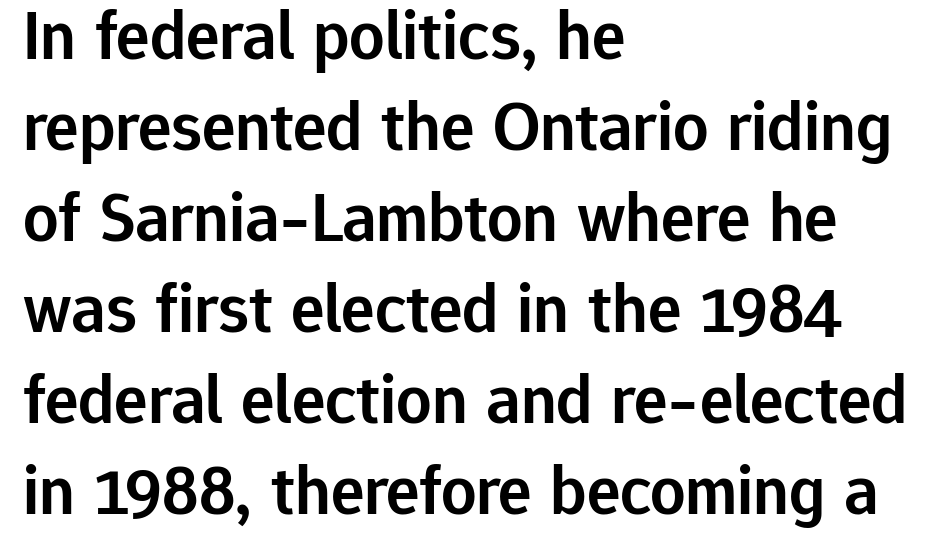
The image shows 70 px semibold sans-serif type, upright; set left-aligned, normal line spacing (1.3x), normal letter spacing, not underlined; low stroke contrast and a medium x-height.
